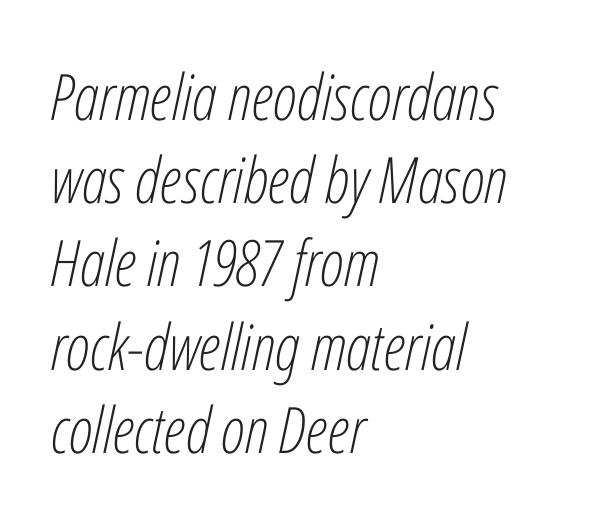
The image shows 64 px light, condensed type, italic (leaning right); set left-aligned, normal line spacing (1.3x), normal letter spacing, not underlined; low stroke contrast and a medium x-height.
